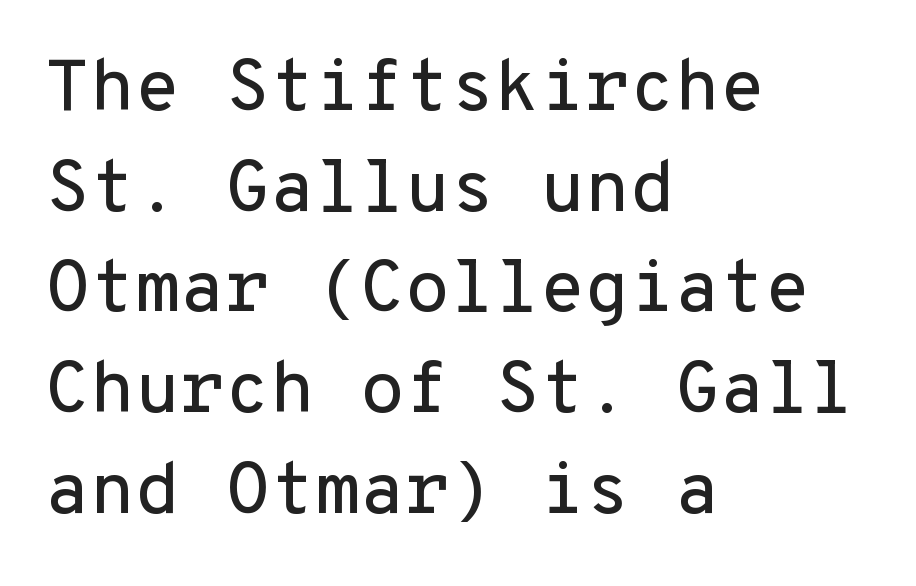
{"serif": "no", "italic": "no", "width": "normal", "stroke_contrast": "low", "x_height": "medium", "monospaced": "yes", "underline": "no", "align": "left", "line_spacing": "normal", "line_spacing_ratio": 1.38, "letter_spacing": "normal", "letter_spacing_em": 0.0, "glyph_px": 73}
